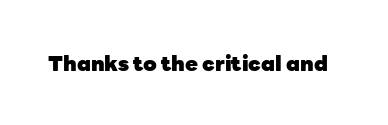
The image shows 21 px bold type, upright; set normal letter spacing, not underlined.
